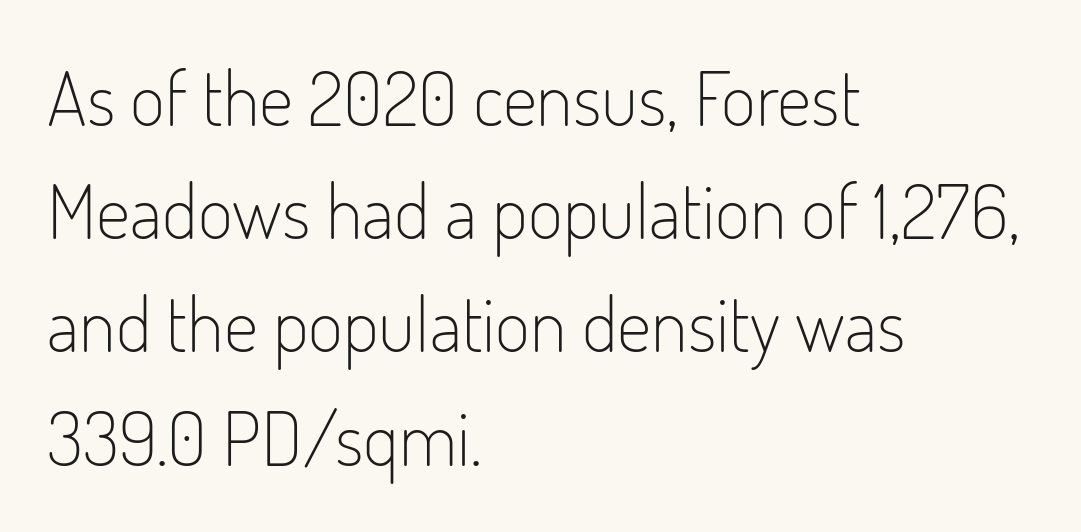
The tracking reads as untouched default to a designer's eye. The cut favours lightness, reaching ordinary text weight at its darkest. Successive baselines arrive at the customary interval. Note: no serifs on the glyphs. Is there any slant? The stems are plumb. Bare-footed words on every line.
